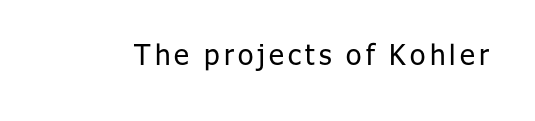
{"serif": "no", "italic": "no", "bold": "no", "weight": "regular", "width": "normal", "stroke_contrast": "low", "x_height": "medium", "monospaced": "no", "underline": "no", "glyph_px": 28}
